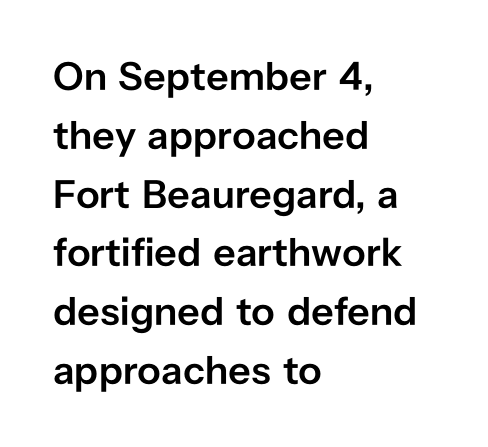
{"serif": "no", "italic": "no", "bold": "semi", "weight": "semibold", "width": "normal", "stroke_contrast": "low", "x_height": "medium", "monospaced": "no", "underline": "no", "align": "left", "line_spacing": "normal", "line_spacing_ratio": 1.47, "letter_spacing": "normal", "letter_spacing_em": 0.0, "glyph_px": 40}
